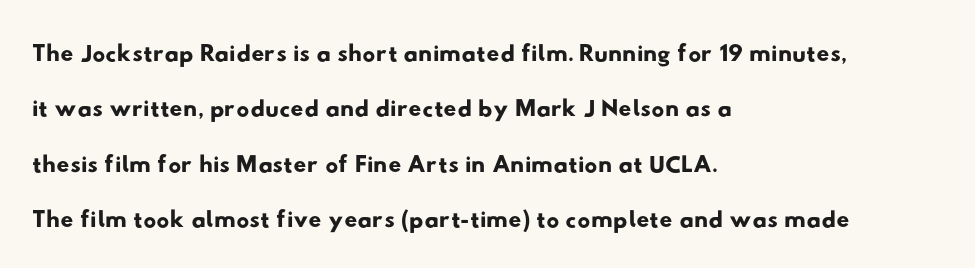
{"serif": "no", "width": "wide", "stroke_contrast": "low", "x_height": "small", "monospaced": "no", "underline": "no", "align": "left", "line_spacing": "normal", "line_spacing_ratio": 1.54, "letter_spacing": "normal", "letter_spacing_em": 0.0, "glyph_px": 36}
